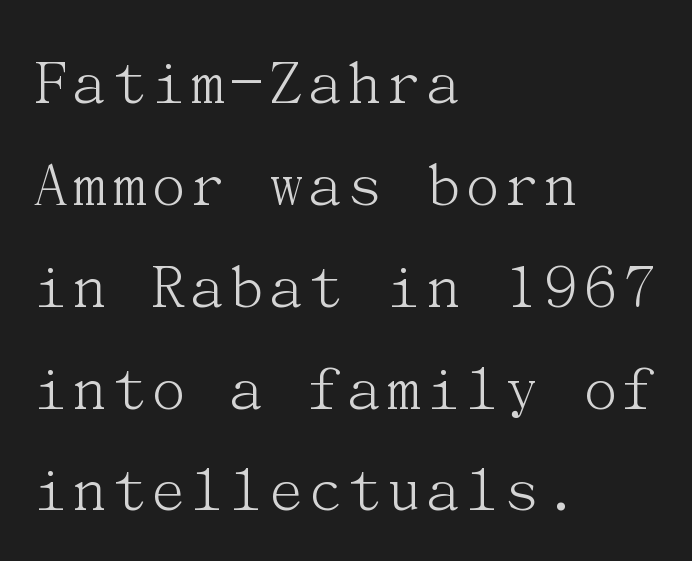
Q: Is the text bold? A: No.
Q: Is the text italic (slanted)? A: No, it is upright.
Q: Is the typeface a serif or a sans-serif typeface? A: Serif.
Q: Is the text underlined? A: No.
Q: How is the paragraph aligned? A: Left-aligned.
Q: Is the spacing between letters normal or unusually wide? A: Normal.
Q: Is the spacing between lines tight, normal or loose? A: Normal.
Q: Width (condensed, normal, or wide)? A: Normal.
Q: Stroke contrast? A: Medium.
Q: x-height? A: Medium.
